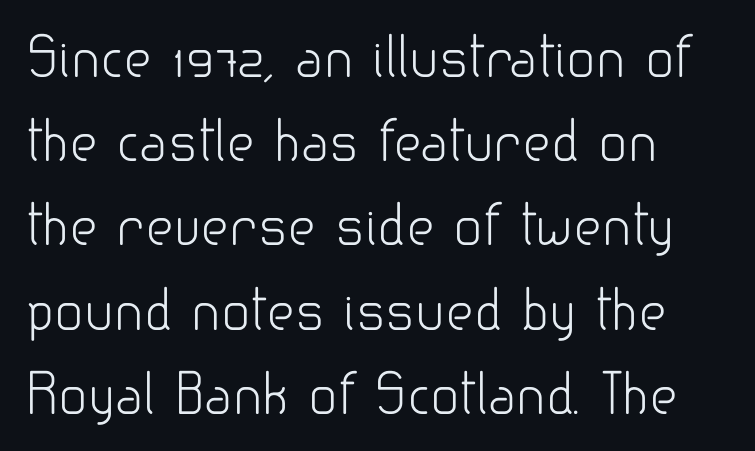
Q: Is the text bold? A: No.
Q: Is the text italic (slanted)? A: No, it is upright.
Q: Is the typeface a serif or a sans-serif typeface? A: Sans-serif.
Q: Is the text underlined? A: No.
Q: How is the paragraph aligned? A: Left-aligned.
Q: Is the spacing between letters normal or unusually wide? A: Normal.
Q: Is the spacing between lines tight, normal or loose? A: Normal.
Q: Width (condensed, normal, or wide)? A: Normal.
Q: Stroke contrast? A: Low.
Q: x-height? A: Small.
Q: Monospaced? A: No.
